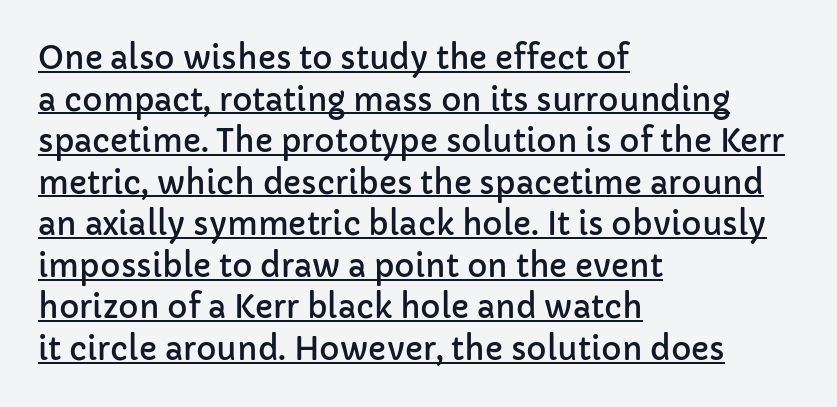
Caption: multi-line text, flush left, ragged right. Characters remain perfectly vertical along every line. Character widths vary here, with narrow letters taking less room than wide ones. The typesetter has applied underlining to the passage shown. Does extra space separate the letters? No, they use regular spacing.
